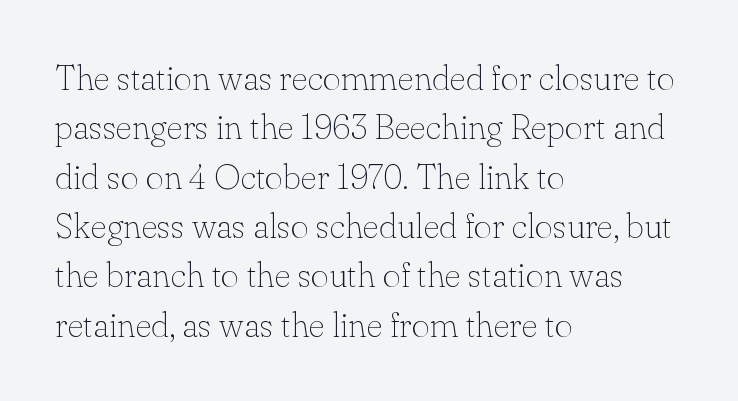
The image shows 35 px thin serif type, upright; set left-aligned, normal line spacing (1.41x), normal letter spacing, not underlined; low stroke contrast and a small x-height.
